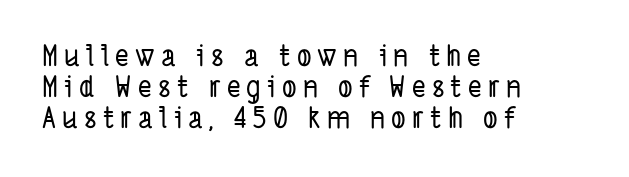
The image shows 29 px condensed sans-serif type; set left-aligned, tight line spacing (1.07x), unusually wide letter spacing (+0.21 em), not underlined; low stroke contrast and a medium x-height.
